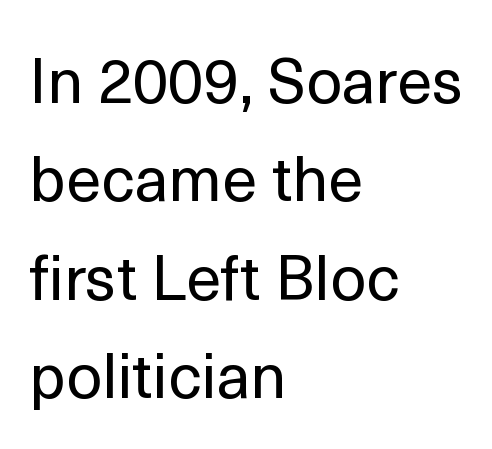
{"serif": "no", "italic": "no", "bold": "no", "weight": "regular", "width": "normal", "x_height": "medium", "monospaced": "no", "underline": "no", "align": "left", "line_spacing": "normal", "line_spacing_ratio": 1.56, "letter_spacing": "normal", "letter_spacing_em": 0.0, "glyph_px": 63}
